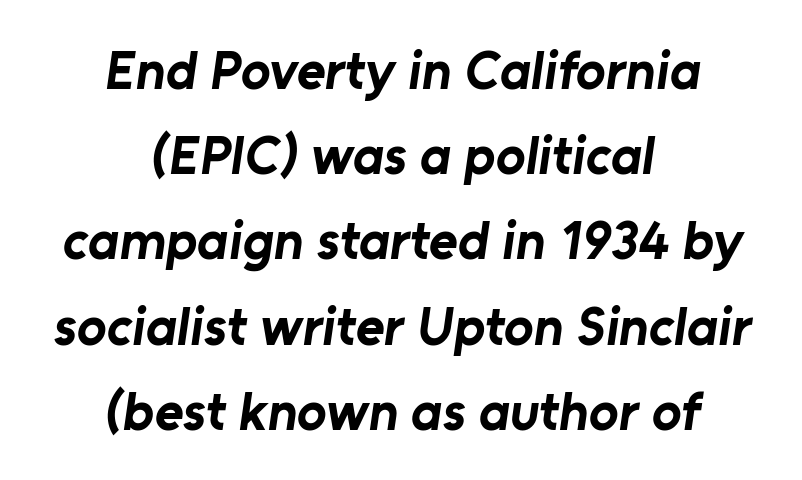
Q: Is the text bold? A: Yes.
Q: Is the typeface a serif or a sans-serif typeface? A: Sans-serif.
Q: Is the text underlined? A: No.
Q: How is the paragraph aligned? A: Centered.
Q: Is the spacing between letters normal or unusually wide? A: Normal.
Q: Is the spacing between lines tight, normal or loose? A: Normal.
Q: Width (condensed, normal, or wide)? A: Normal.
Q: Stroke contrast? A: Low.
Q: x-height? A: Medium.
Q: Monospaced? A: No.
